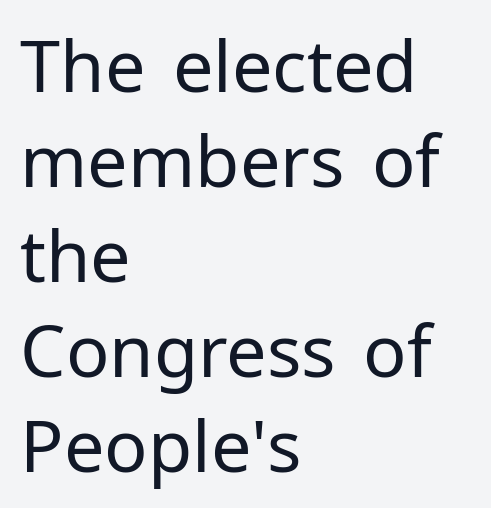
The typeface chosen for these lines omits serifs. The rendering uses a moderate line-height, typical for paragraphs. Posture: upright roman. The letters sit at their default tracking, neither squeezed nor spread.
